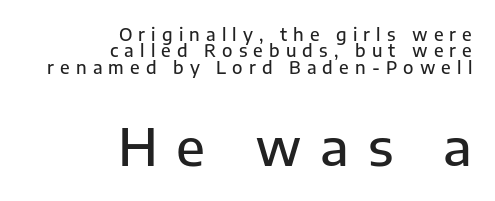
The image shows 51 px semibold sans-serif type, upright; set right-aligned, tight line spacing (0.96x), unusually wide letter spacing (+0.36 em), not underlined; the second (bottom) block is 3.0x larger; low stroke contrast and a medium x-height.
